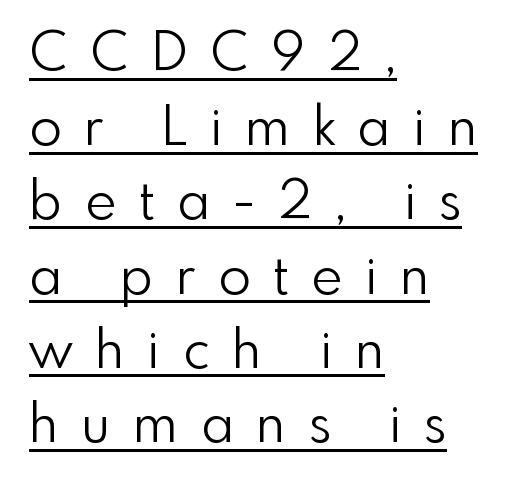
The passage is arranged the way most books set body copy — flush left. Does extra space separate the letters? Yes, quite a lot of it. Posture: straight, roman, zero tilt. Looks like someone drew a line under every word here. I'd call this a sans setting — the letters go barefoot. Here the designer chose a conventional face with non-uniform glyph widths.
